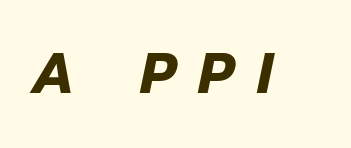
Q: Is the text bold? A: Yes.
Q: Is the text italic (slanted)? A: Yes, it leans right by about 12 degrees.
Q: Is the text underlined? A: No.
Q: Is the spacing between letters normal or unusually wide? A: Unusually wide.
Q: Width (condensed, normal, or wide)? A: Normal.
Q: Stroke contrast? A: Low.
Q: x-height? A: Medium.
Q: Monospaced? A: No.
